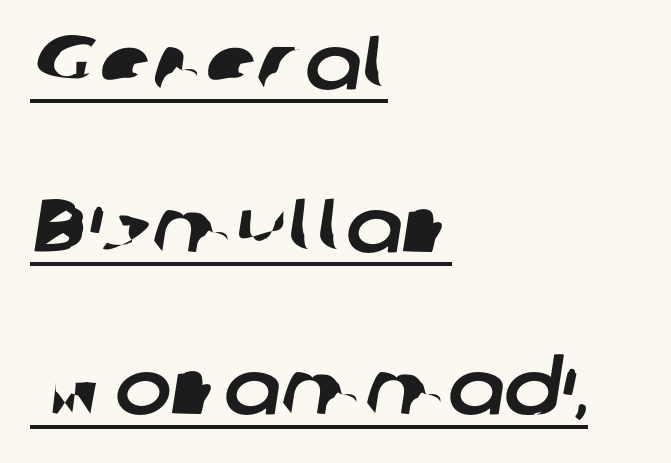
{"serif": "no", "width": "normal", "stroke_contrast": "low", "x_height": "medium", "monospaced": "no", "underline": "yes", "align": "left", "line_spacing": "loose", "line_spacing_ratio": 2.14, "letter_spacing": "normal", "letter_spacing_em": 0.0, "glyph_px": 76}
